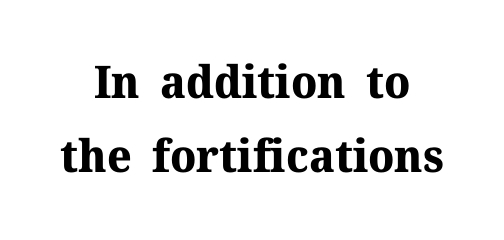
{"serif": "yes", "italic": "no", "bold": "yes", "weight": "bold", "width": "normal", "stroke_contrast": "medium", "x_height": "medium", "monospaced": "no", "underline": "no", "align": "center", "line_spacing": "normal", "line_spacing_ratio": 1.65, "letter_spacing": "normal", "letter_spacing_em": 0.0, "glyph_px": 45}
